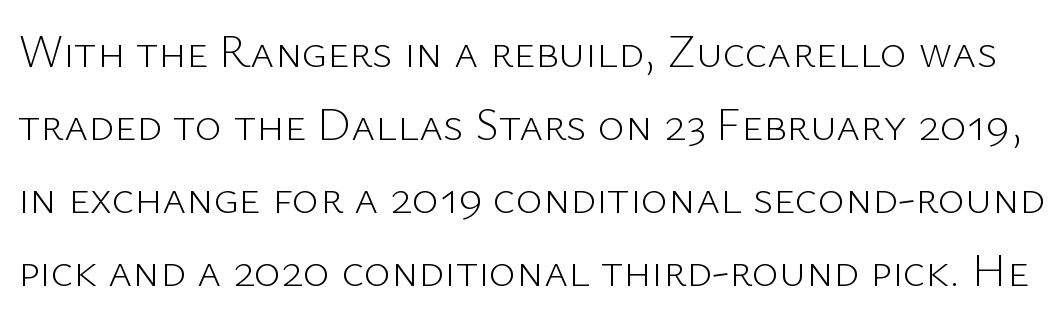
Normally led — the rows are evenly, conventionally spaced. The face used here is rendered with its standard letterfit. These glyphs show unthickened strokes, regular width or finer. Nope, not italic — everything's standing straight. Observe the absence of serifs on each vertical stroke in this sample. The face used here is proportionally spaced, like ordinary book or web type.
